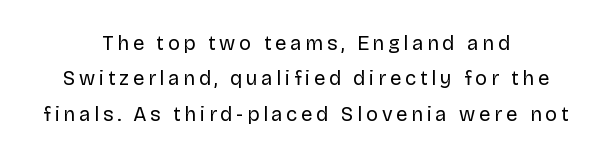
The image shows 20 px text type, upright; set centered, line spacing 1.77x, not underlined.
